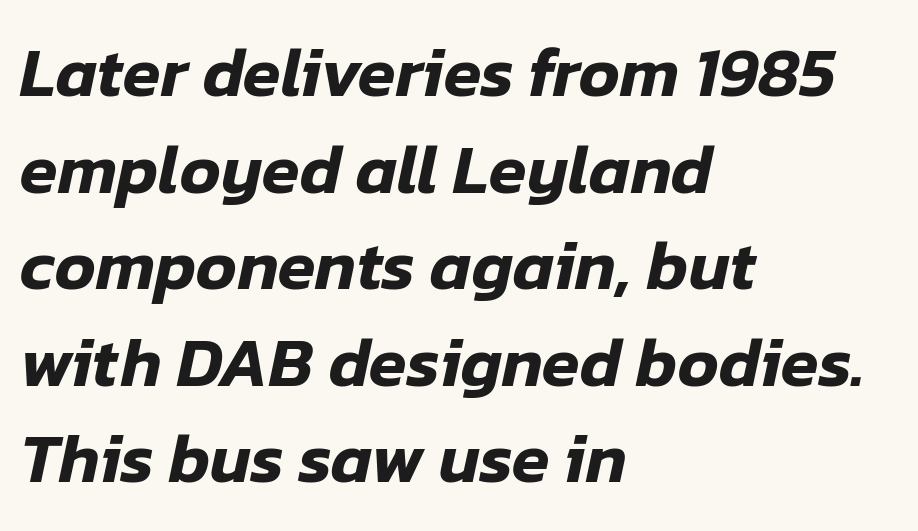
The image shows 69 px text type, italic (leaning right); set left-aligned, normal line spacing (1.4x), normal letter spacing, not underlined; low stroke contrast and a medium x-height.
